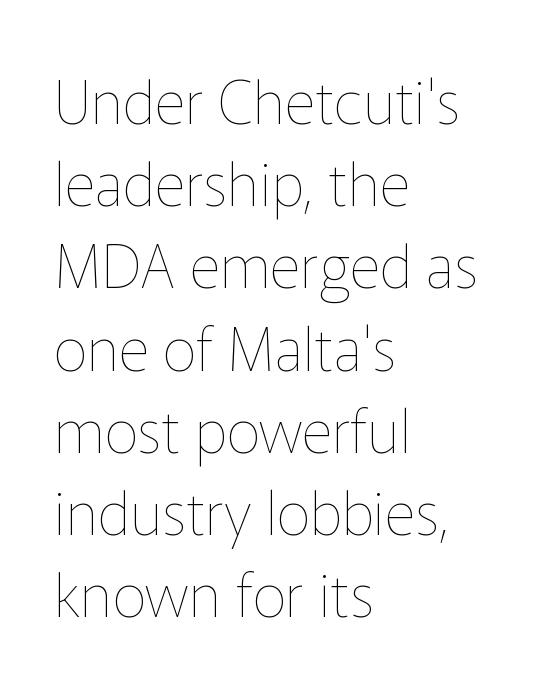
Q: Is the text bold? A: No.
Q: Is the text italic (slanted)? A: No, it is upright.
Q: Is the text underlined? A: No.
Q: How is the paragraph aligned? A: Left-aligned.
Q: Is the spacing between letters normal or unusually wide? A: Normal.
Q: Is the spacing between lines tight, normal or loose? A: Normal.
Q: Width (condensed, normal, or wide)? A: Normal.
Q: Stroke contrast? A: Low.
Q: x-height? A: Medium.
Q: Monospaced? A: No.
